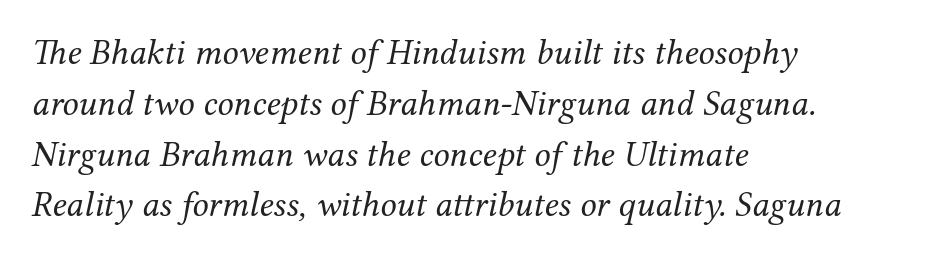
Q: Is the text bold? A: No.
Q: Is the text italic (slanted)? A: Yes, it leans right by about 12 degrees.
Q: Is the typeface a serif or a sans-serif typeface? A: Serif.
Q: Is the text underlined? A: No.
Q: How is the paragraph aligned? A: Left-aligned.
Q: Is the spacing between letters normal or unusually wide? A: Normal.
Q: Is the spacing between lines tight, normal or loose? A: Normal.
Q: Width (condensed, normal, or wide)? A: Normal.
Q: Stroke contrast? A: Medium.
Q: x-height? A: Medium.
Q: Monospaced? A: No.
